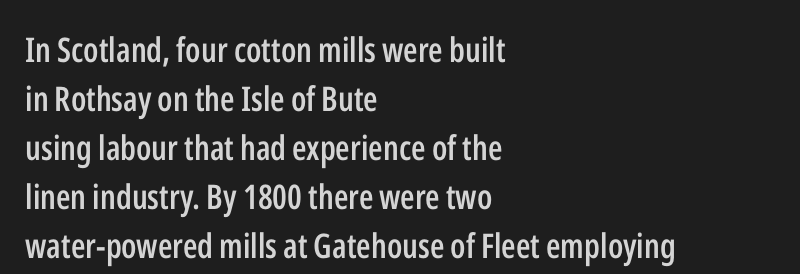
Q: Is the text bold? A: Semi-bold.
Q: Is the text italic (slanted)? A: No, it is upright.
Q: Is the typeface a serif or a sans-serif typeface? A: Sans-serif.
Q: Is the text underlined? A: No.
Q: How is the paragraph aligned? A: Left-aligned.
Q: Is the spacing between letters normal or unusually wide? A: Normal.
Q: Is the spacing between lines tight, normal or loose? A: Normal.
Q: Width (condensed, normal, or wide)? A: Condensed.
Q: Stroke contrast? A: Low.
Q: x-height? A: Medium.
Q: Monospaced? A: No.
